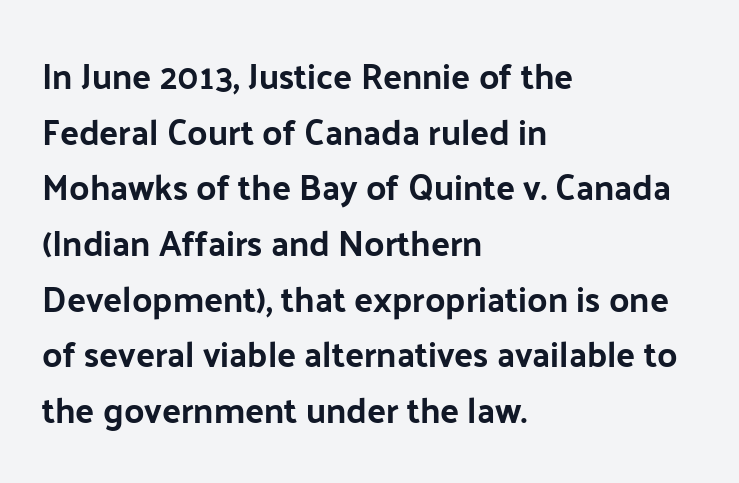
Q: Is the text bold? A: Yes.
Q: Is the text italic (slanted)? A: No, it is upright.
Q: Is the typeface a serif or a sans-serif typeface? A: Sans-serif.
Q: Is the text underlined? A: No.
Q: How is the paragraph aligned? A: Left-aligned.
Q: Is the spacing between letters normal or unusually wide? A: Normal.
Q: Is the spacing between lines tight, normal or loose? A: Normal.
Q: Width (condensed, normal, or wide)? A: Normal.
Q: Stroke contrast? A: Low.
Q: x-height? A: Medium.
Q: Monospaced? A: No.
